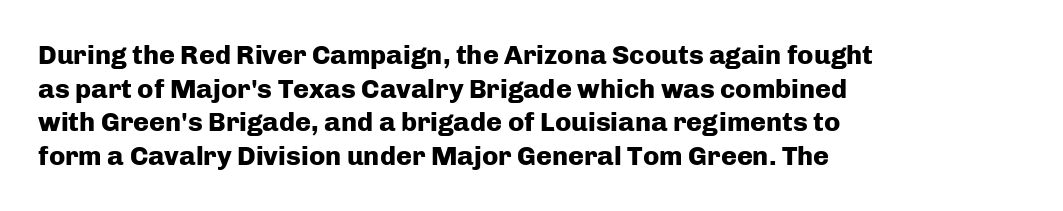
The image shows 27 px bold type, upright; set left-aligned, normal line spacing (1.25x), normal letter spacing, not underlined.
